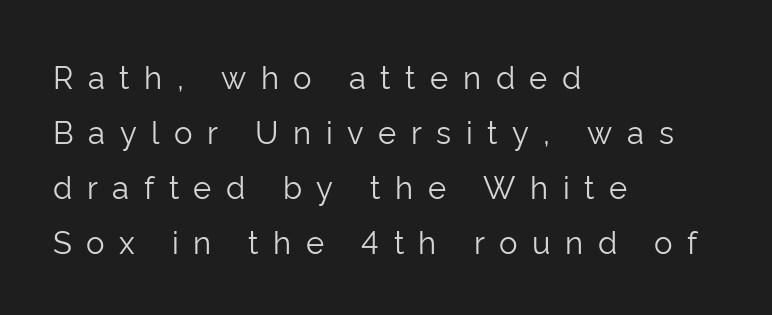
The image shows 31 px light sans-serif type, upright; set left-aligned, line spacing 1.77x, unusually wide letter spacing (+0.47 em), not underlined; low stroke contrast and a medium x-height.
